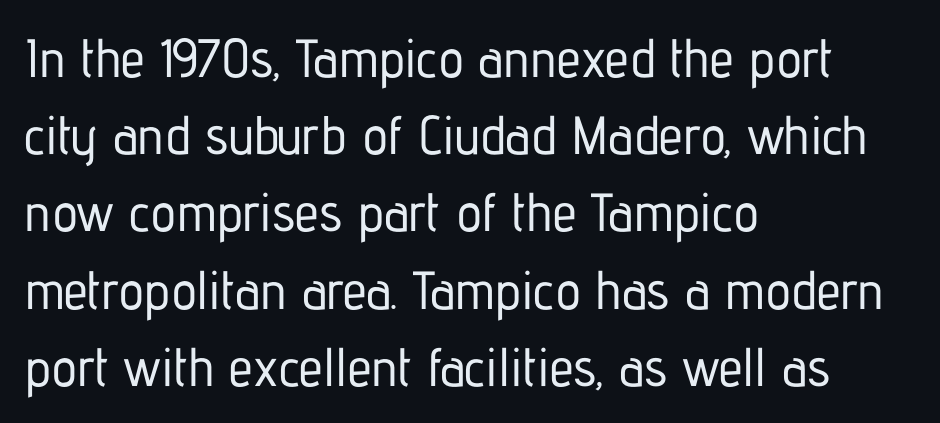
The image shows 54 px condensed sans-serif type, upright; set left-aligned, normal line spacing (1.43x), normal letter spacing, not underlined; low stroke contrast and a medium x-height.
